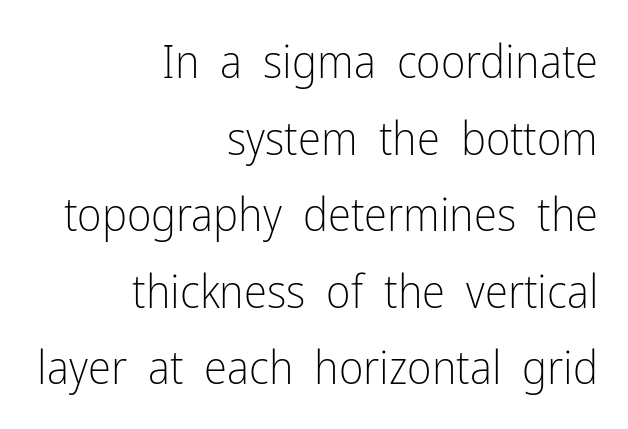
Q: Is the text bold? A: No.
Q: Is the text italic (slanted)? A: No, it is upright.
Q: Is the typeface a serif or a sans-serif typeface? A: Sans-serif.
Q: Is the text underlined? A: No.
Q: How is the paragraph aligned? A: Right-aligned.
Q: Is the spacing between letters normal or unusually wide? A: Normal.
Q: Is the spacing between lines tight, normal or loose? A: Normal.
Q: Width (condensed, normal, or wide)? A: Condensed.
Q: Stroke contrast? A: Low.
Q: x-height? A: Medium.
Q: Monospaced? A: No.
